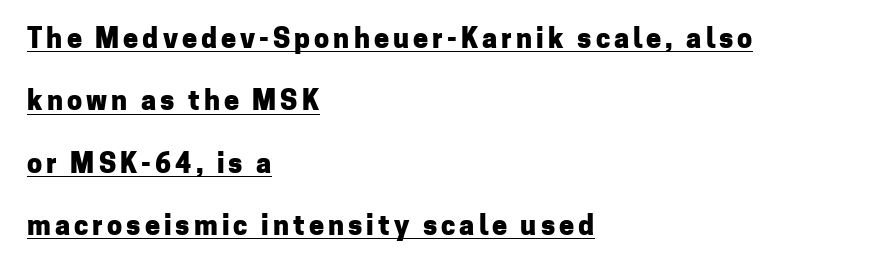
Nope, not italic — everything's standing straight. The sample's only ornament is a line tracing under the words. The leading is generous, giving the passage an open texture. Typesetter's note: full bold, strokes at maximum text heaviness.
